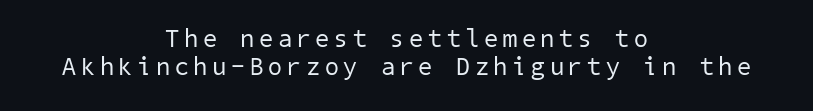
The image shows 25 px text type; set centered, tight line spacing (1.11x), unusually wide letter spacing (+0.2 em), not underlined.
